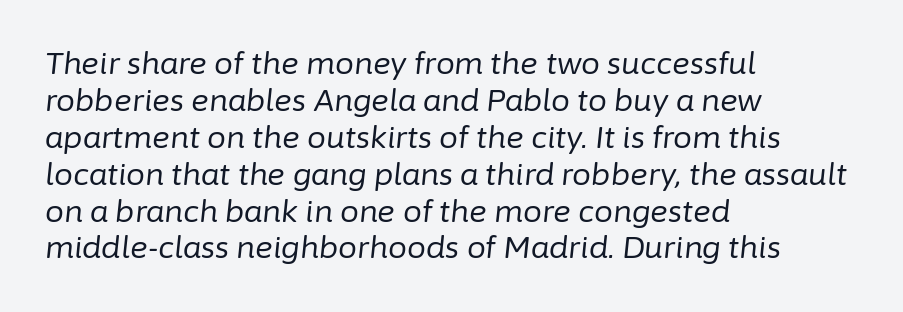
The image shows 30 px regular-weight type, italic (leaning right); set left-aligned, line spacing 1.23x, normal letter spacing, not underlined; low stroke contrast and a medium x-height.
